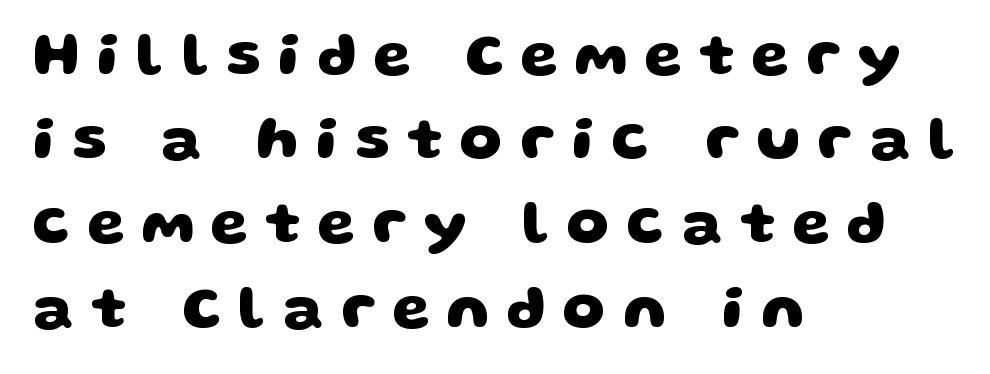
Q: Is the text bold? A: Yes.
Q: Is the typeface a serif or a sans-serif typeface? A: Sans-serif.
Q: Is the text underlined? A: No.
Q: How is the paragraph aligned? A: Left-aligned.
Q: Is the spacing between letters normal or unusually wide? A: Unusually wide.
Q: Is the spacing between lines tight, normal or loose? A: Normal.
Q: Width (condensed, normal, or wide)? A: Wide.
Q: Stroke contrast? A: Low.
Q: x-height? A: Large.
Q: Monospaced? A: No.
